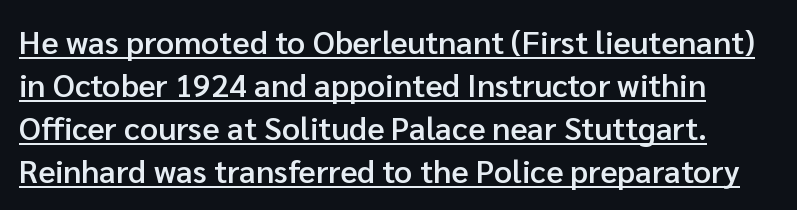
Rows of type keep a routine distance in the vertical direction. Decoration check: the copy is underlined. Character widths vary here, with narrow letters taking less room than wide ones. The font is running at a semibold setting, under full bold.
